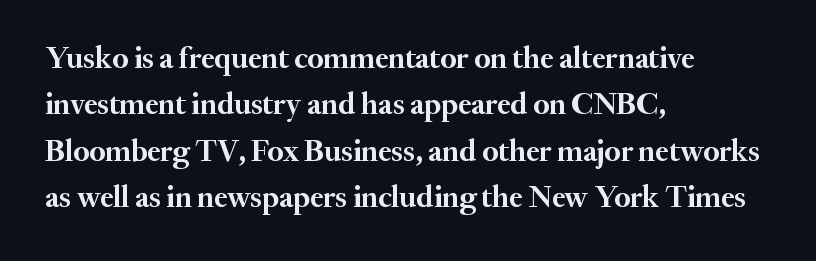
The image shows 30 px semibold serif type, upright; set left-aligned, normal line spacing (1.55x), normal letter spacing, not underlined; medium stroke contrast and a small x-height.
